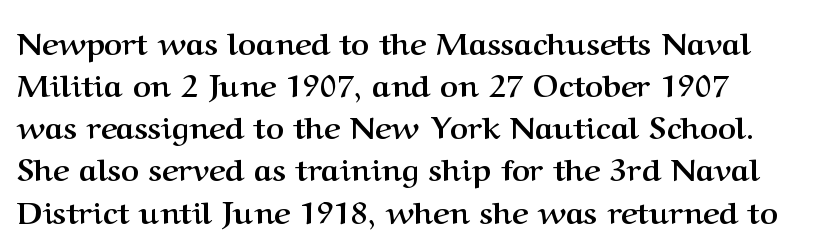
Evenly set lines give the paragraph a standard silhouette. The tracking reads as untouched default to a designer's eye. Proportional: the letters do not fall into vertical columns. In terms of weight, the rendering is a true, heavy bold. No italicization has been applied; the sample stays upright. The area under the type is left untouched.
